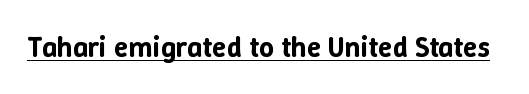
The image shows 29 px text type, upright; set normal letter spacing, underlined; low stroke contrast and a medium x-height.
